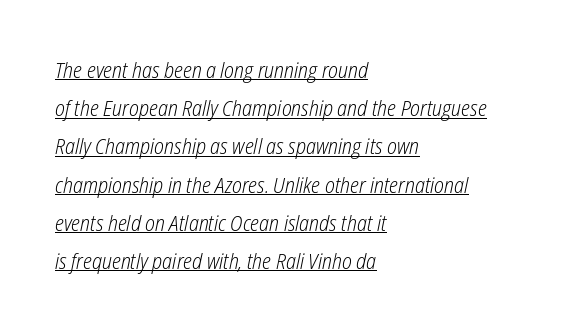
Check the space under the baseline: a stroke is drawn there. In terms of posture, this sample is oblique. The weight tops out at a normal text grade. Spacing between characters is what you'd get straight out of the box. All the whitespace from short lines collects on the right.
